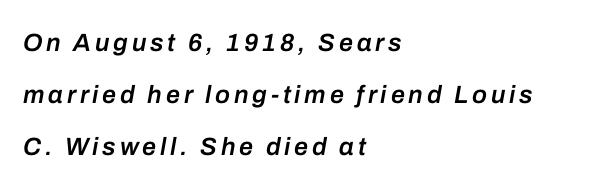
Horizontal bands of white between lines are thick stripes. A bare baseline throughout the passage. Compared with ordinary roman type, these characters are visibly tilted. Bold? Not quite — semibold, heavier than regular but stopping short. The lines in this sample share a left origin and differ only in where they stop.
